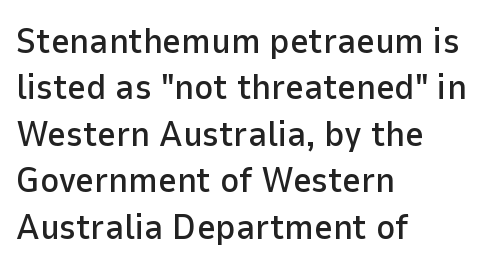
Notice how descenders clear the ascenders below comfortably — that's standard leading. The passage is arranged the way most books set body copy — flush left. Do the letters lean? They stand straight. Observe the ordinary spacing: letters are neighbours, not strangers.
